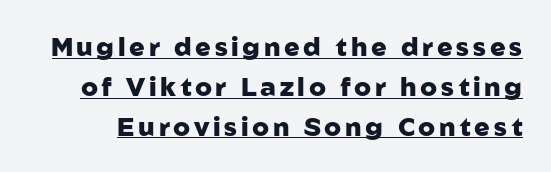
{"italic": "no", "bold": "yes", "underline": "yes", "line_spacing": "normal", "line_spacing_ratio": 1.53, "glyph_px": 26}
